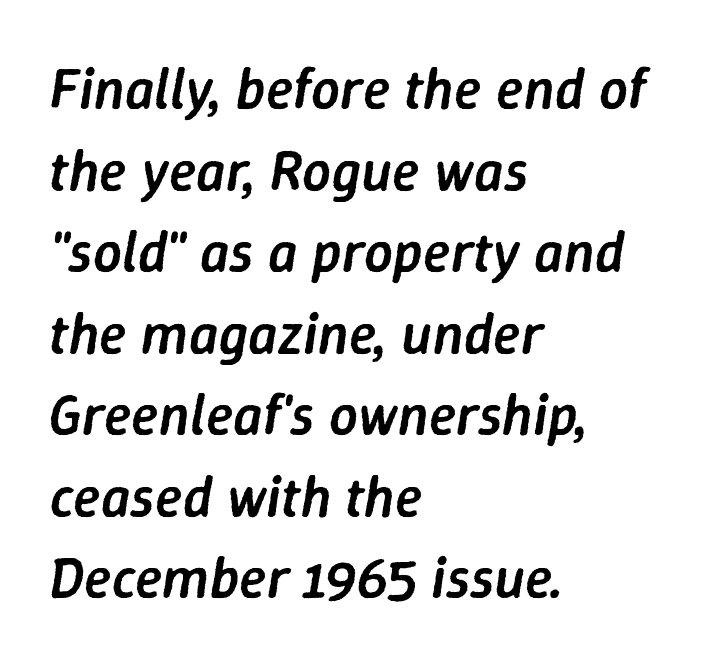
Q: Is the text bold? A: Semi-bold.
Q: Is the text italic (slanted)? A: Yes, it leans right by about 9 degrees.
Q: Is the text underlined? A: No.
Q: How is the paragraph aligned? A: Left-aligned.
Q: Is the spacing between letters normal or unusually wide? A: Normal.
Q: Is the spacing between lines tight, normal or loose? A: Normal.
Q: Width (condensed, normal, or wide)? A: Normal.
Q: Stroke contrast? A: Low.
Q: x-height? A: Medium.
Q: Monospaced? A: No.
